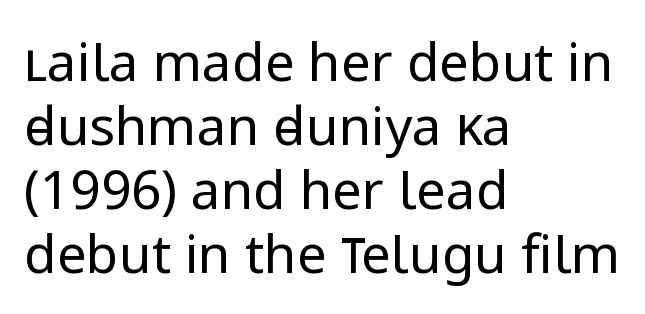
Line starts are locked; line ends wander. Examine the stroke ends and you'll find no serifs. Does extra space separate the letters? No, they use regular spacing. Compared with a typical body face, this is equally light or lighter still. Do the characters align in a grid? No, the font is proportional. Rendered with straight, roman letterforms.
